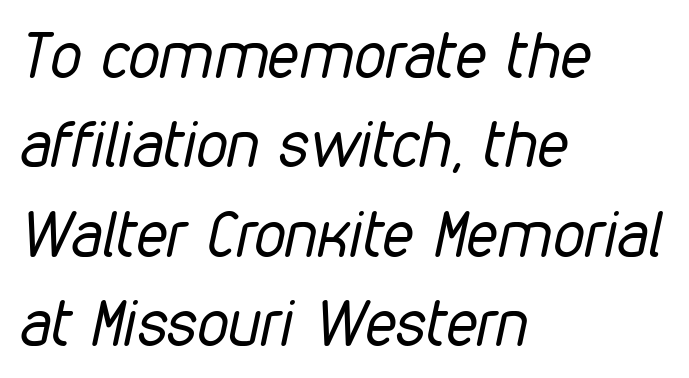
{"italic": "yes", "lean": "right", "slant_degrees": 12, "bold": "no", "weight": "regular", "width": "condensed", "stroke_contrast": "low", "x_height": "medium", "monospaced": "no", "underline": "no", "align": "left", "line_spacing": "normal", "line_spacing_ratio": 1.42, "letter_spacing": "normal", "letter_spacing_em": 0.0, "glyph_px": 63}
